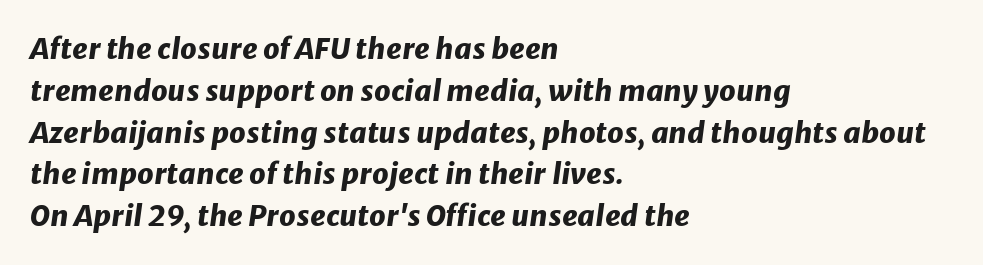
Vertically, the passage feels balanced, rows spaced as you'd expect. The letters are bold, with thick, heavy strokes. The face used here is proportionally spaced, like ordinary book or web type. Horizontally, the lines are justified to the leading edge only. This rendering features lettering with no underline. Is the letter spacing exaggerated? No — it looks like the ordinary default.
